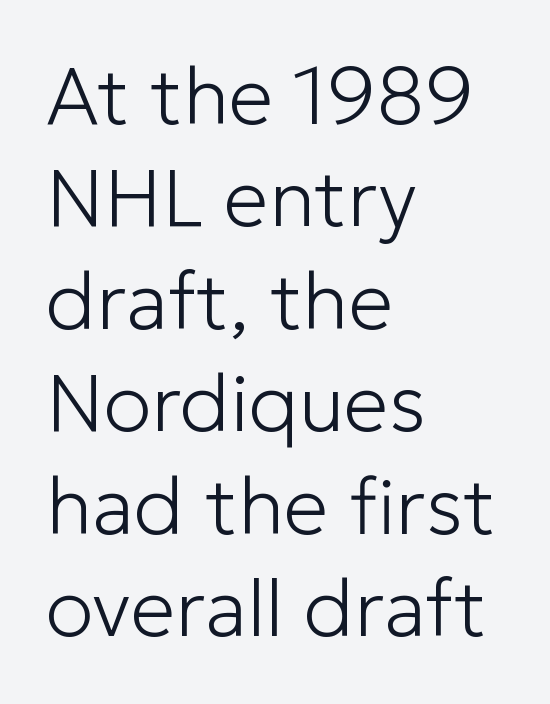
Q: Is the text bold? A: No.
Q: Is the text italic (slanted)? A: No, it is upright.
Q: Is the typeface a serif or a sans-serif typeface? A: Sans-serif.
Q: Is the text underlined? A: No.
Q: How is the paragraph aligned? A: Left-aligned.
Q: Is the spacing between letters normal or unusually wide? A: Normal.
Q: Is the spacing between lines tight, normal or loose? A: Normal.
Q: Width (condensed, normal, or wide)? A: Normal.
Q: Stroke contrast? A: Low.
Q: x-height? A: Medium.
Q: Monospaced? A: No.
